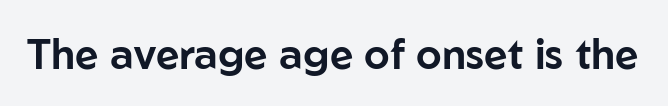
Students, note that the glyphs here touch the page at normal intervals. The gap between lines stays unmarked. The characters display no serif detailing; their extremities are plain. You could not count columns in this text — the font is proportionally spaced. Posture: straight, roman, zero tilt.
